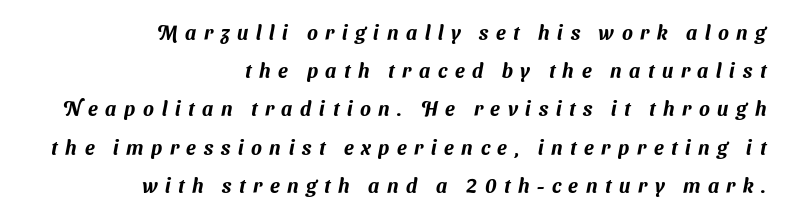
The image shows 20 px text type; set right-aligned, loose line spacing (1.91x), unusually wide letter spacing (+0.38 em), not underlined.
